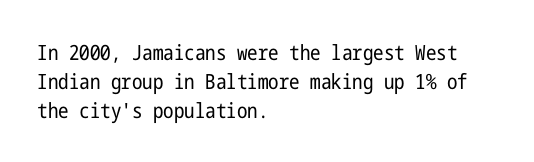
Q: Is the text bold? A: No.
Q: Is the text italic (slanted)? A: No, it is upright.
Q: Is the text underlined? A: No.
Q: How is the paragraph aligned? A: Left-aligned.
Q: Is the spacing between letters normal or unusually wide? A: Normal.
Q: Is the spacing between lines tight, normal or loose? A: Normal.
